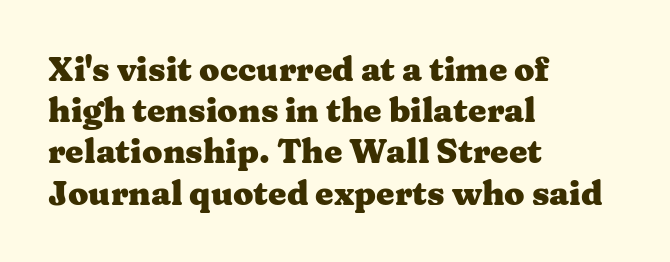
Q: Is the text bold? A: Yes.
Q: Is the text italic (slanted)? A: No, it is upright.
Q: Is the typeface a serif or a sans-serif typeface? A: Serif.
Q: Is the text underlined? A: No.
Q: How is the paragraph aligned? A: Left-aligned.
Q: Is the spacing between letters normal or unusually wide? A: Normal.
Q: Is the spacing between lines tight, normal or loose? A: Normal.
Q: Width (condensed, normal, or wide)? A: Wide.
Q: Stroke contrast? A: Medium.
Q: x-height? A: Medium.
Q: Monospaced? A: No.
